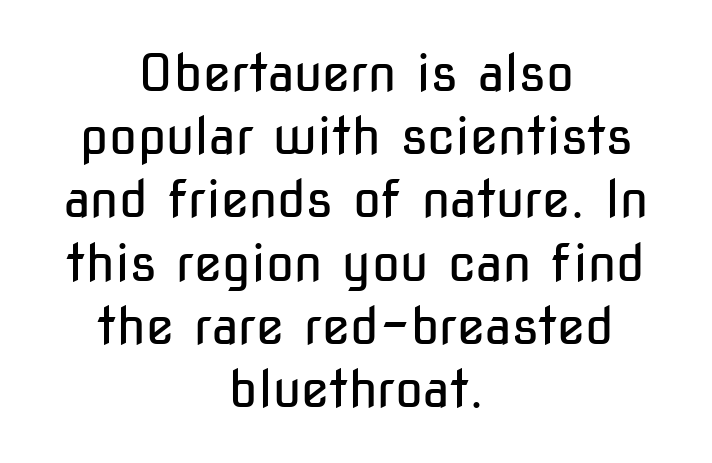
{"serif": "no", "italic": "no", "bold": "no", "weight": "regular", "width": "condensed", "stroke_contrast": "low", "x_height": "medium", "monospaced": "no", "underline": "no", "align": "center", "line_spacing_ratio": 1.24, "letter_spacing": "normal", "letter_spacing_em": 0.0, "glyph_px": 51}
